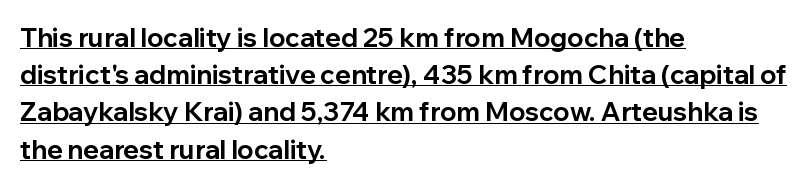
Q: Is the text bold? A: Yes.
Q: Is the text italic (slanted)? A: No, it is upright.
Q: Is the text underlined? A: Yes.
Q: How is the paragraph aligned? A: Left-aligned.
Q: Is the spacing between letters normal or unusually wide? A: Normal.
Q: Is the spacing between lines tight, normal or loose? A: Normal.
